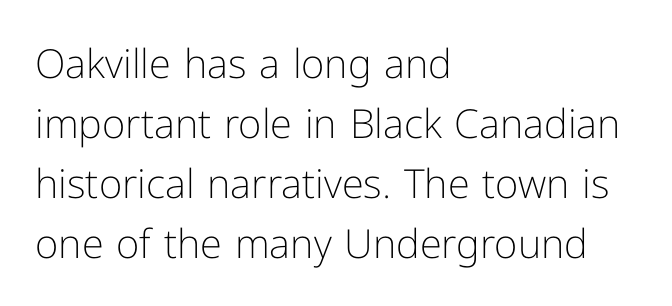
{"serif": "no", "italic": "no", "bold": "no", "weight": "light", "width": "normal", "stroke_contrast": "low", "x_height": "medium", "monospaced": "no", "underline": "no", "align": "left", "line_spacing": "normal", "line_spacing_ratio": 1.5, "letter_spacing": "normal", "letter_spacing_em": 0.0, "glyph_px": 40}
